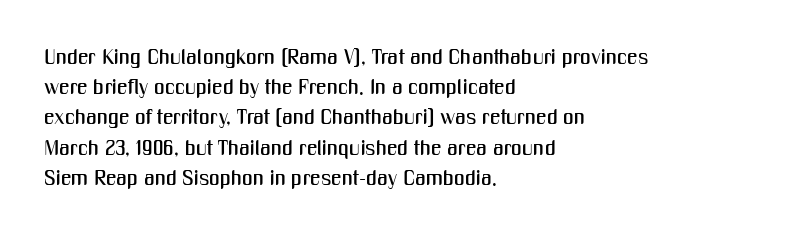
Q: Is the text italic (slanted)? A: No, it is upright.
Q: Is the text underlined? A: No.
Q: How is the paragraph aligned? A: Left-aligned.
Q: Is the spacing between letters normal or unusually wide? A: Normal.
Q: Is the spacing between lines tight, normal or loose? A: Normal.
